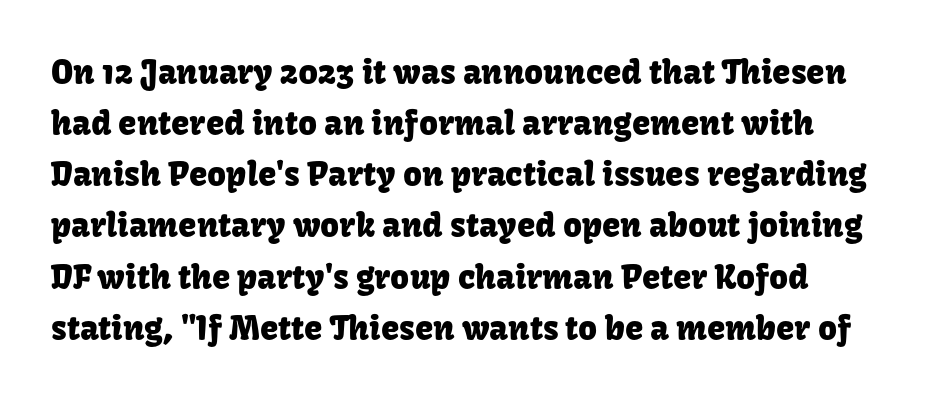
The image shows 33 px sans-serif type, upright; set normal line spacing (1.55x), normal letter spacing, not underlined; low stroke contrast and a medium x-height.
